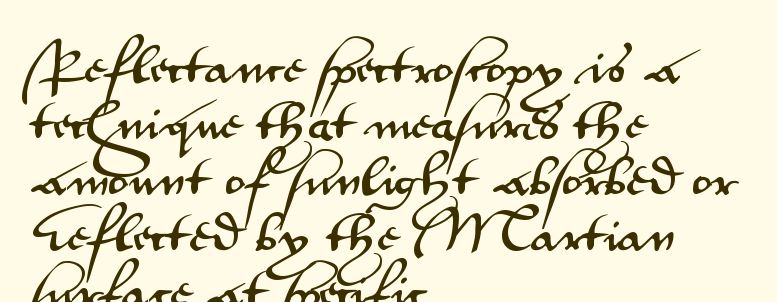
The image shows 43 px wide sans-serif type; set left-aligned, normal line spacing (1.3x), normal letter spacing, not underlined; medium stroke contrast and a small x-height.
